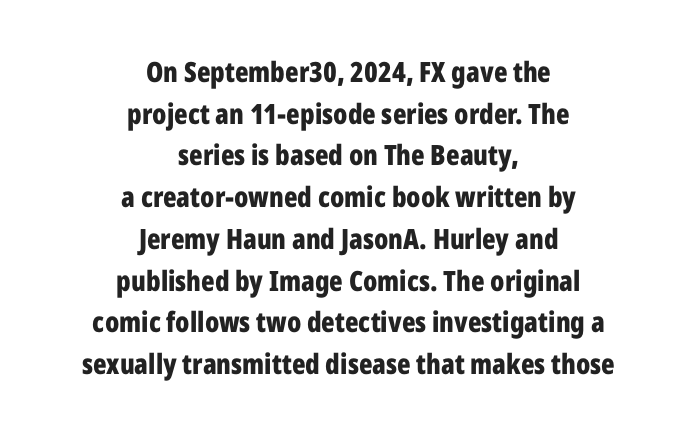
Nothing unusual about the tracking: characters are spaced as the font intends. The face used here is proportionally spaced, like ordinary book or web type. The rendering positions every line midway between the sides. The strip under each line holds only bare page. Leading: standard.
